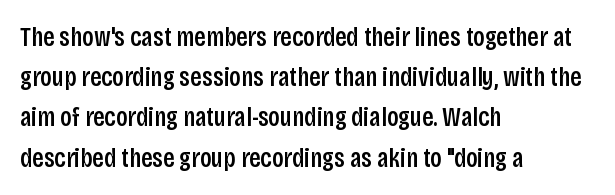
The paragraph has a hard left edge and a soft right edge. Nobody drew a line under any word here. Notice how descenders clear the ascenders below comfortably — that's standard leading. Its strokes are somewhat broadened, the hallmark of semibold type. The axis of the letterforms is exactly vertical. The letterforms sit shoulder to shoulder at normal distance.
